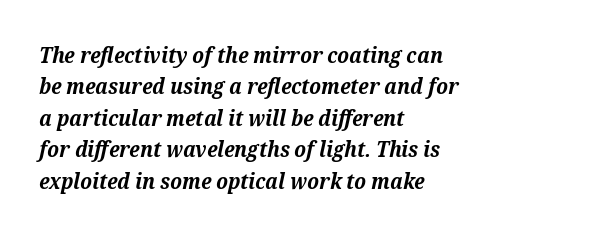
{"italic": "yes", "lean": "right", "slant_degrees": 12, "bold": "yes", "underline": "no", "align": "left", "line_spacing": "normal", "line_spacing_ratio": 1.43, "letter_spacing": "normal", "letter_spacing_em": 0.0, "glyph_px": 22}
